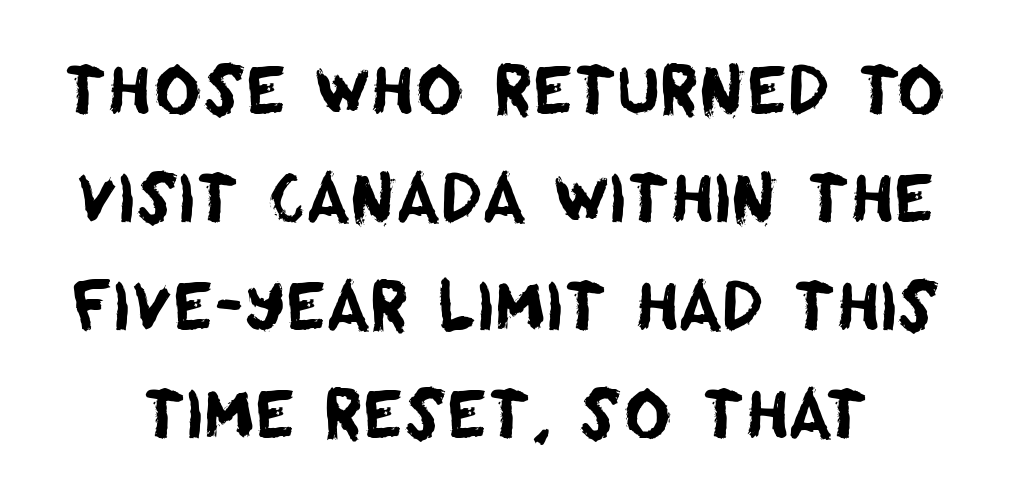
{"serif": "no", "width": "normal", "stroke_contrast": "low", "x_height": "large", "monospaced": "no", "underline": "no", "line_spacing": "normal", "line_spacing_ratio": 1.66, "letter_spacing": "normal", "letter_spacing_em": 0.0, "glyph_px": 65}
